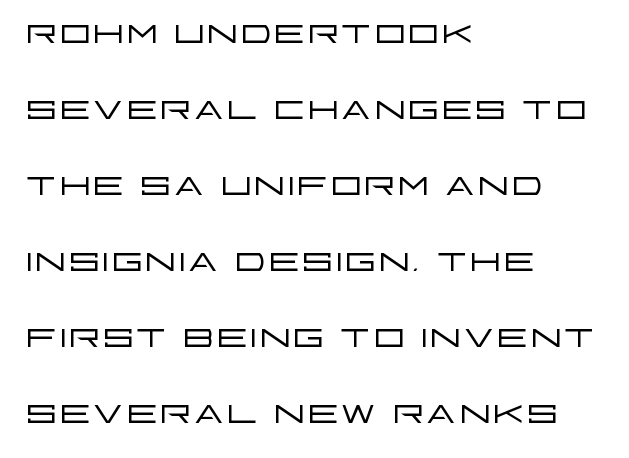
{"serif": "no", "italic": "no", "bold": "no", "weight": "light", "width": "wide", "stroke_contrast": "low", "x_height": "large", "monospaced": "no", "underline": "no", "align": "left", "line_spacing": "normal", "line_spacing_ratio": 1.52, "letter_spacing": "normal", "letter_spacing_em": 0.0, "glyph_px": 50}
